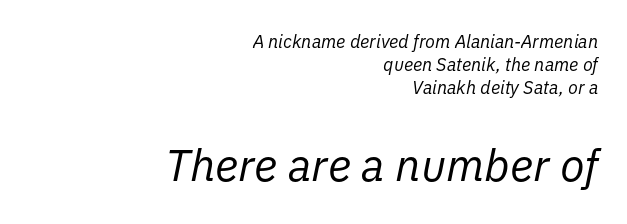
Q: Is the text bold? A: No.
Q: Is the text italic (slanted)? A: Yes, it leans right by about 11 degrees.
Q: Is the text underlined? A: No.
Q: How is the paragraph aligned? A: Right-aligned.
Q: Is the spacing between letters normal or unusually wide? A: Normal.
Q: Is the spacing between lines tight, normal or loose? A: Normal.
Q: Which block of text is set in a larger size, the first (top) or the second (bottom)? A: The second (bottom) one.
Q: Width (condensed, normal, or wide)? A: Normal.
Q: Stroke contrast? A: Low.
Q: x-height? A: Medium.
Q: Monospaced? A: No.
